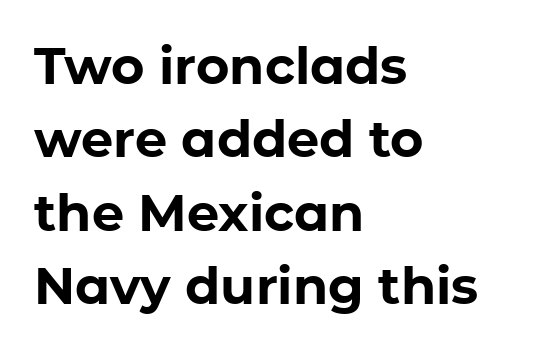
Character widths vary here, with narrow letters taking less room than wide ones. This rendering leaves character spacing at its baseline value. The text was rendered using a sans face with plain stroke endings. The text block is weighted toward the left margin, trailing off unevenly rightward.
